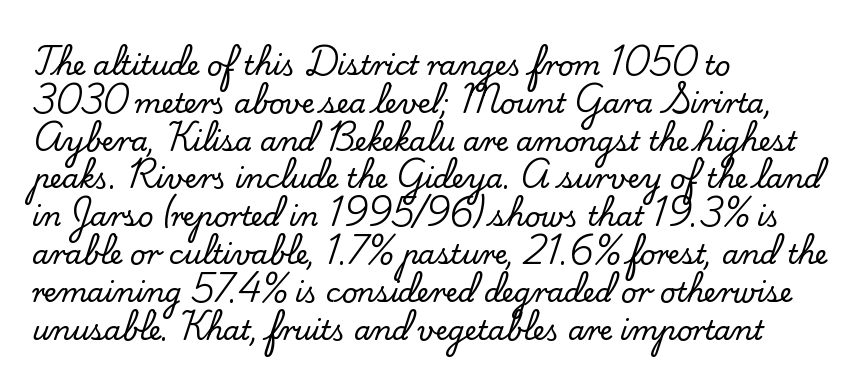
{"underline": "no", "align": "left", "line_spacing": "normal", "line_spacing_ratio": 1.4, "letter_spacing": "normal", "letter_spacing_em": 0.0, "glyph_px": 27}
